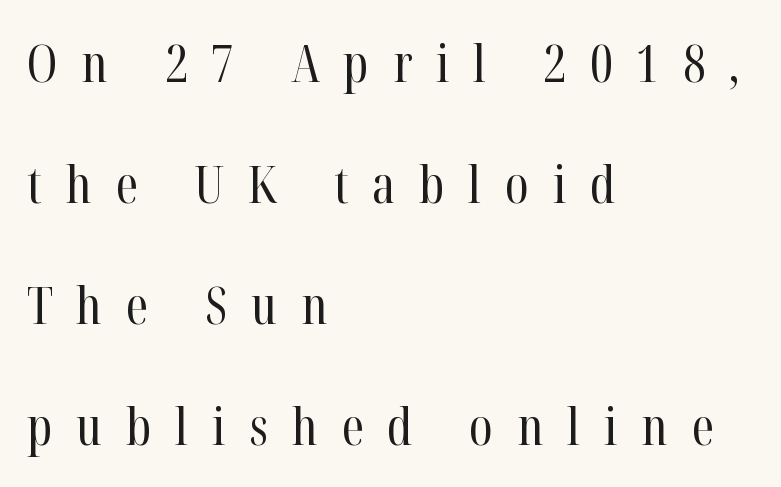
{"serif": "yes", "italic": "no", "bold": "no", "weight": "regular", "width": "condensed", "stroke_contrast": "high", "x_height": "medium", "monospaced": "no", "underline": "no", "align": "left", "line_spacing": "loose", "line_spacing_ratio": 2.37, "letter_spacing": "wide", "letter_spacing_em": 0.47, "glyph_px": 51}
